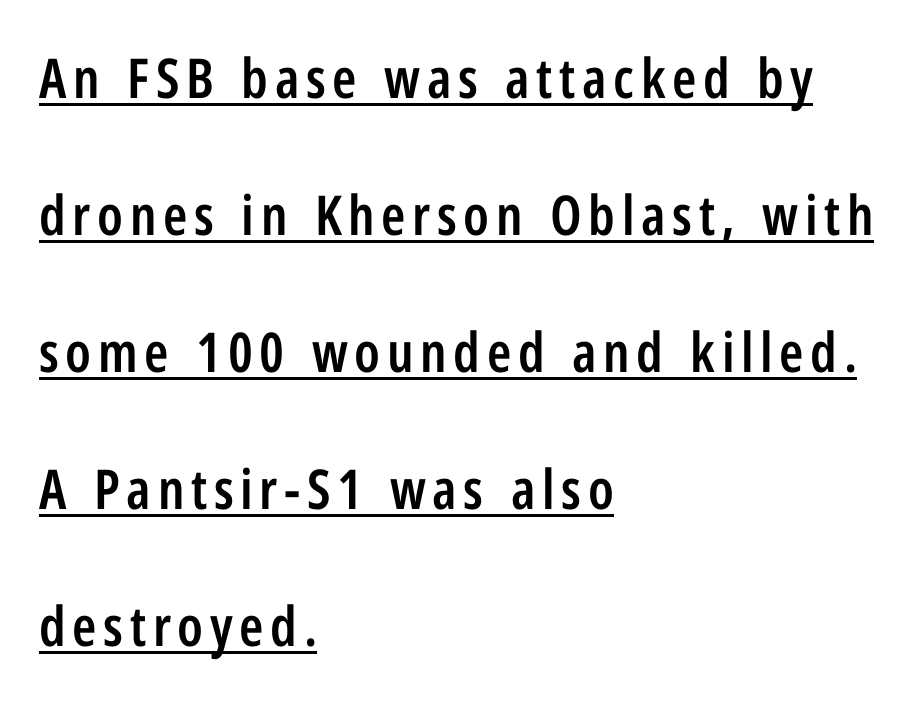
{"serif": "no", "italic": "no", "bold": "semi", "weight": "semibold", "width": "condensed", "stroke_contrast": "low", "x_height": "medium", "monospaced": "no", "underline": "yes", "align": "left", "line_spacing": "loose", "line_spacing_ratio": 2.49, "glyph_px": 55}
